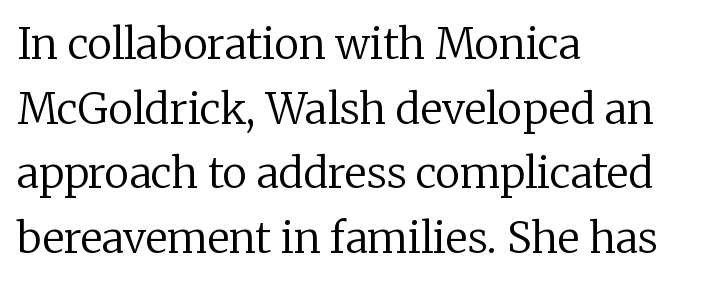
A quiet, ordinary-to-light weight characterises the typeface. Nobody touched the tracking dial on this one. Leading matches the norm, producing a regular column. Italic: no, the glyphs are upright roman. The space directly below the letters is spotless. Is this a sans? No — the strokes have serifs.
